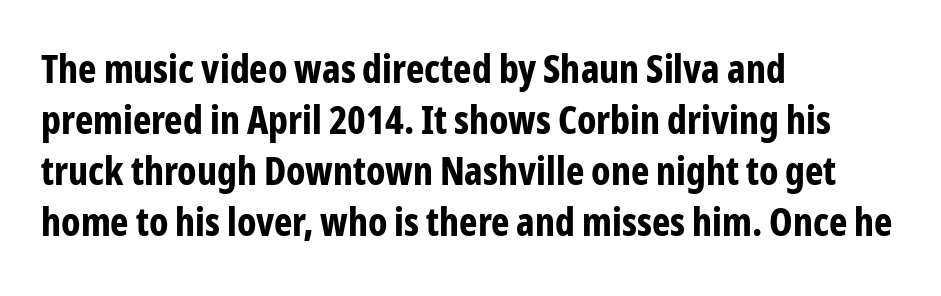
Q: Is the text bold? A: Yes.
Q: Is the text italic (slanted)? A: No, it is upright.
Q: Is the typeface a serif or a sans-serif typeface? A: Sans-serif.
Q: Is the text underlined? A: No.
Q: How is the paragraph aligned? A: Left-aligned.
Q: Is the spacing between letters normal or unusually wide? A: Normal.
Q: Is the spacing between lines tight, normal or loose? A: Normal.
Q: Width (condensed, normal, or wide)? A: Condensed.
Q: Stroke contrast? A: Low.
Q: x-height? A: Medium.
Q: Monospaced? A: No.
